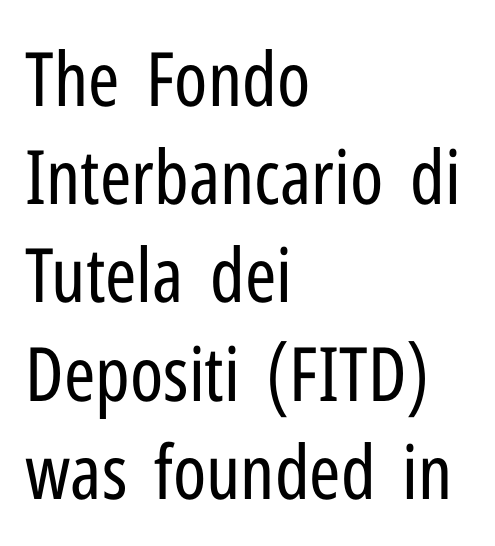
Type style note: lacks serifs. Horizontal bands of white between lines are of average thickness. This sample uses plain, unmodified letter spacing. Here the designer chose a conventional face with non-uniform glyph widths. Is the stroke heavy? The answer is a plain regular-or-lighter. This is roman type, the default non-slanted kind.
